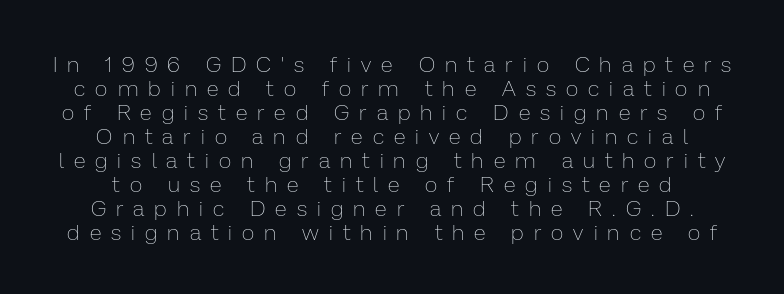
This rendering features lettering with no underline. Posture: vertical. Glyph-to-glyph distance is far greater than everyday printed text. The weight would be labelled regular, book, light, or lighter still.
